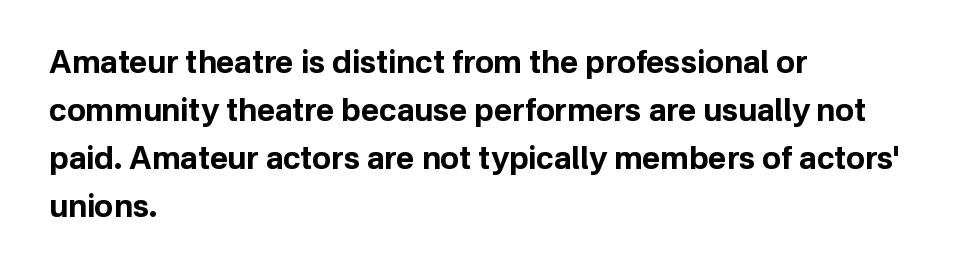
The image shows 31 px bold sans-serif type, upright; set left-aligned, normal line spacing (1.55x), normal letter spacing, not underlined; low stroke contrast and a medium x-height.
